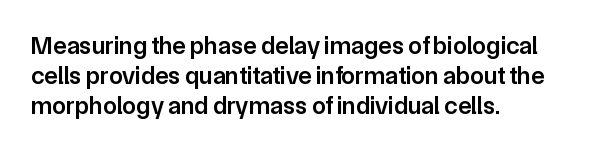
Posture: straight, roman, zero tilt. Unmarked baselines from the first word to the last. Spacing between characters is what you'd get straight out of the box. The face used here is a semibold: visibly heavier than regular, lighter than bold.
